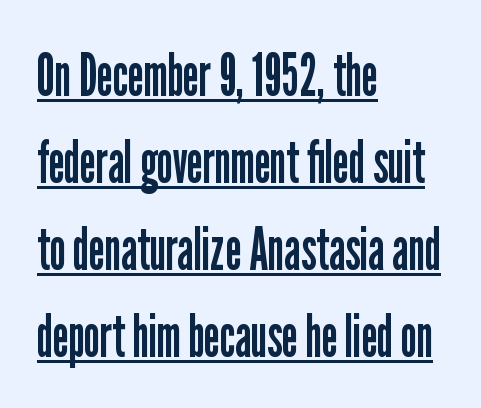
{"serif": "no", "italic": "no", "bold": "no", "weight": "regular", "width": "condensed", "stroke_contrast": "low", "x_height": "medium", "monospaced": "no", "underline": "yes", "align": "left", "line_spacing": "normal", "line_spacing_ratio": 1.45, "letter_spacing": "normal", "letter_spacing_em": 0.0, "glyph_px": 60}
